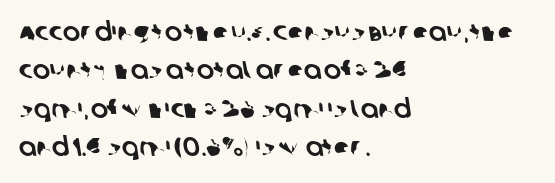
Q: Is the text underlined? A: No.
Q: How is the paragraph aligned? A: Left-aligned.
Q: Is the spacing between letters normal or unusually wide? A: Normal.
Q: Is the spacing between lines tight, normal or loose? A: Normal.
